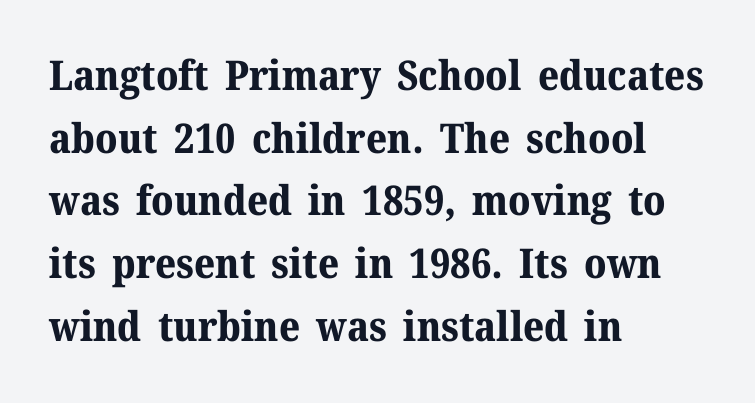
{"serif": "yes", "italic": "no", "bold": "yes", "weight": "bold", "width": "normal", "stroke_contrast": "medium", "x_height": "medium", "monospaced": "no", "underline": "no", "align": "left", "line_spacing": "normal", "line_spacing_ratio": 1.53, "letter_spacing": "normal", "letter_spacing_em": 0.0, "glyph_px": 41}
